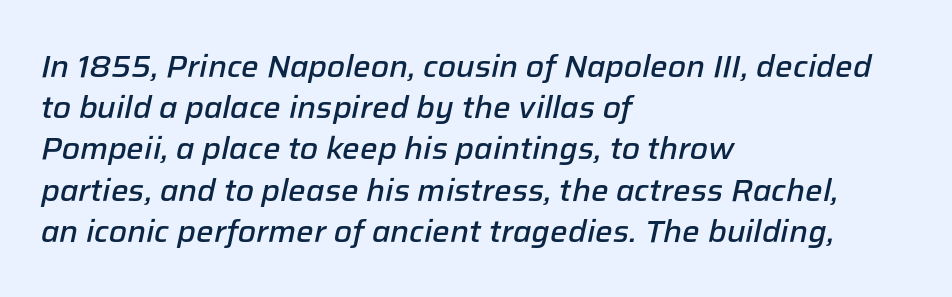
Each new line begins a customary step beneath the previous one. How heavy is the stroke? Medium-heavy — a semibold, shy of bold. Think of a printed novel: that variable character pitch is what you see here. Is the type slanted? Yes — the strokes lean at a clear angle.
